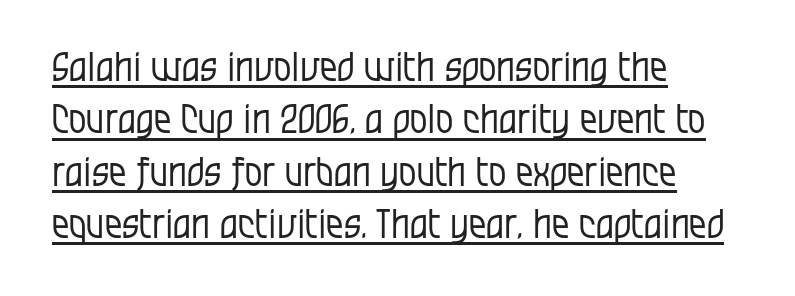
{"serif": "no", "italic": "no", "bold": "no", "weight": "regular", "width": "condensed", "stroke_contrast": "low", "x_height": "large", "monospaced": "no", "underline": "yes", "align": "left", "line_spacing": "normal", "line_spacing_ratio": 1.34, "letter_spacing": "normal", "letter_spacing_em": 0.0, "glyph_px": 39}
